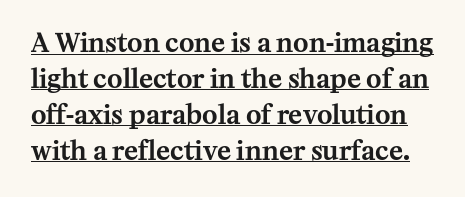
{"italic": "no", "underline": "yes", "line_spacing": "normal", "line_spacing_ratio": 1.38, "letter_spacing": "normal", "letter_spacing_em": 0.0, "glyph_px": 26}
